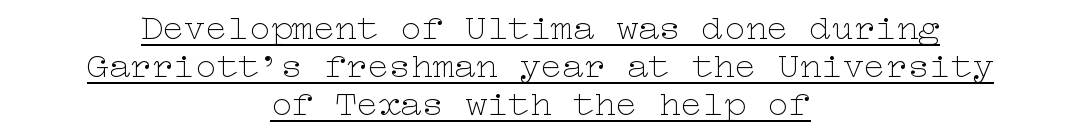
{"italic": "no", "bold": "no", "weight": "thin", "width": "wide", "stroke_contrast": "low", "x_height": "medium", "underline": "yes", "align": "center", "line_spacing": "tight", "line_spacing_ratio": 1.05, "letter_spacing": "normal", "letter_spacing_em": 0.0, "glyph_px": 36}
